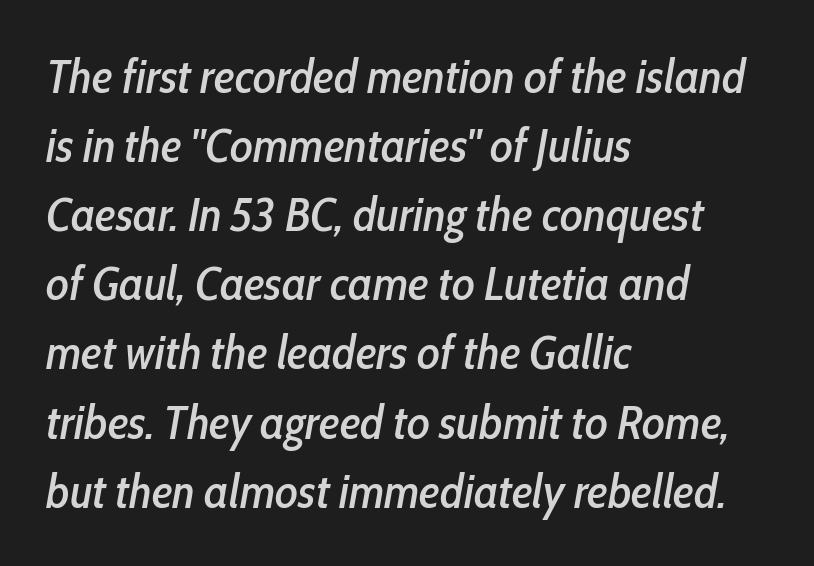
Q: Is the text italic (slanted)? A: Yes, it leans right by about 10 degrees.
Q: Is the text underlined? A: No.
Q: How is the paragraph aligned? A: Left-aligned.
Q: Is the spacing between letters normal or unusually wide? A: Normal.
Q: Is the spacing between lines tight, normal or loose? A: Normal.
Q: Width (condensed, normal, or wide)? A: Condensed.
Q: Stroke contrast? A: Low.
Q: x-height? A: Medium.
Q: Monospaced? A: No.
